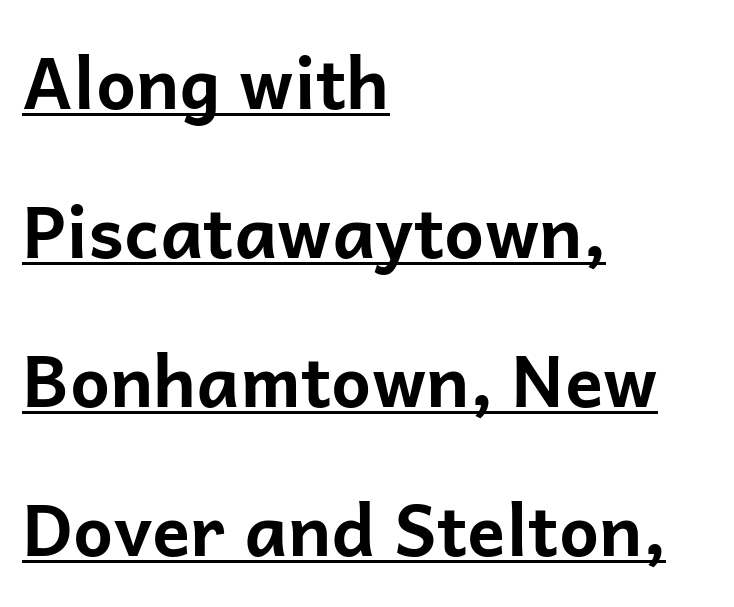
Standard letterfit; no display-style spreading of the glyphs. The lines in this sample share a left origin and differ only in where they stop. The block of text is sparse from top to bottom, with ample space between rows. Ordinary non-slanted type is in use. Unlike a traditional serif, this face leaves its strokes unadorned.
